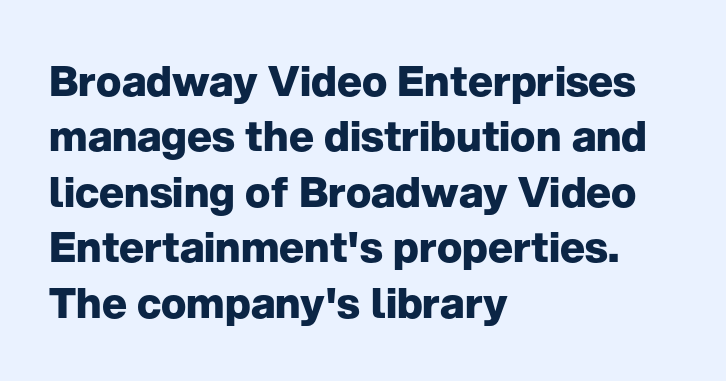
{"serif": "no", "italic": "no", "bold": "yes", "weight": "heavy", "width": "normal", "stroke_contrast": "low", "x_height": "medium", "monospaced": "no", "underline": "no", "align": "left", "line_spacing": "normal", "line_spacing_ratio": 1.32, "letter_spacing": "normal", "letter_spacing_em": 0.0, "glyph_px": 42}
